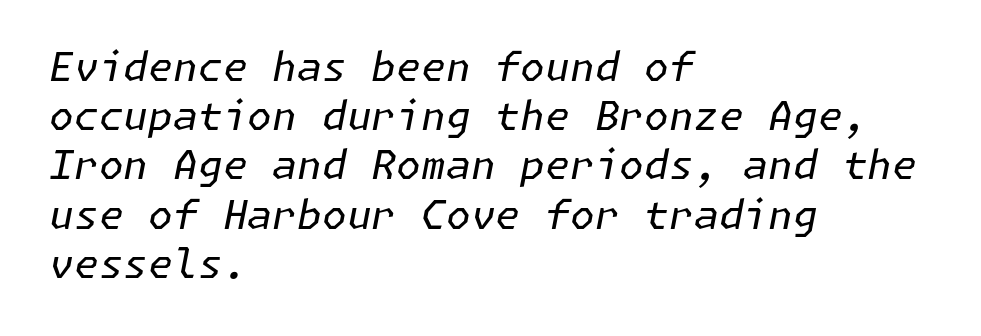
No extra tracking has been applied to these lines. When letters slant like this, we call the style italic. Anything drawn beneath the words? Only blank space. The rag falls on the right side of this text block. No heavy texture on the line: the type isn't bold.
